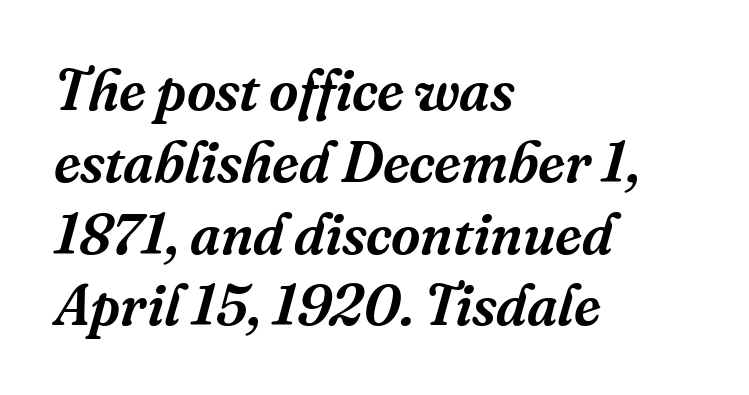
Q: Is the text italic (slanted)? A: Yes, it leans right by about 16 degrees.
Q: Is the typeface a serif or a sans-serif typeface? A: Serif.
Q: Is the text underlined? A: No.
Q: How is the paragraph aligned? A: Left-aligned.
Q: Is the spacing between letters normal or unusually wide? A: Normal.
Q: Is the spacing between lines tight, normal or loose? A: Normal.
Q: Width (condensed, normal, or wide)? A: Normal.
Q: Stroke contrast? A: Medium.
Q: x-height? A: Medium.
Q: Monospaced? A: No.
